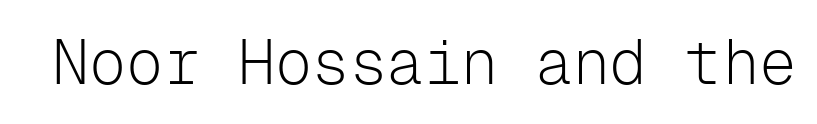
{"serif": "no", "italic": "no", "bold": "no", "weight": "light", "width": "normal", "stroke_contrast": "low", "x_height": "medium", "monospaced": "yes", "underline": "no", "letter_spacing": "normal", "letter_spacing_em": 0.0, "glyph_px": 62}
